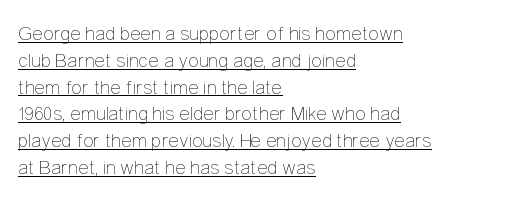
The image shows 20 px text type, upright; set left-aligned, normal line spacing (1.34x), normal letter spacing, underlined.
